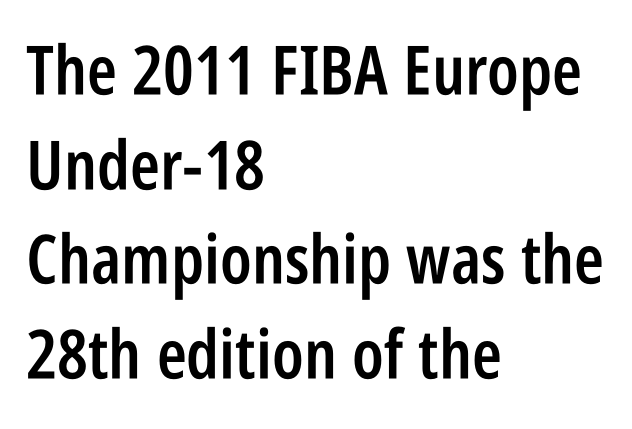
The image shows 68 px semibold, condensed sans-serif type, upright; set left-aligned, normal line spacing (1.39x), normal letter spacing, not underlined; low stroke contrast and a large x-height.
